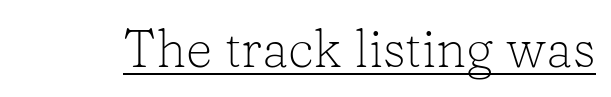
Letters have the restrained weight of plain body copy at most. The passage shown is typed in a proportional face where columns would drift. Font category for this specimen: serif. Words appear dense and cohesive because spacing is normal. This sample carries an underscore along the baseline area. Characters remain perfectly vertical along every line.
